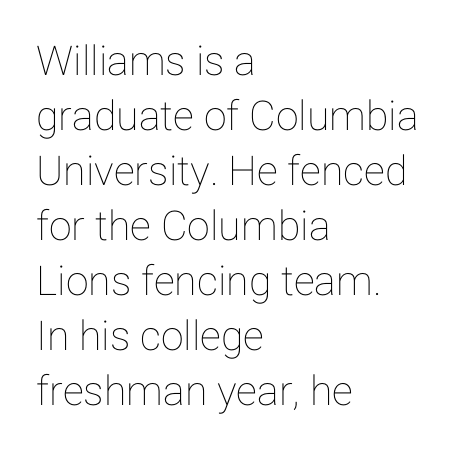
The image shows 41 px text type, upright; set left-aligned, normal line spacing (1.34x), normal letter spacing, not underlined; low stroke contrast and a medium x-height.
